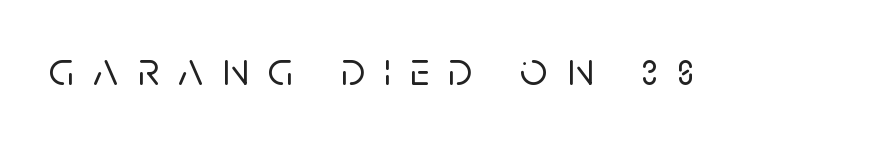
Q: Is the text italic (slanted)? A: No, it is upright.
Q: Is the typeface a serif or a sans-serif typeface? A: Sans-serif.
Q: Is the text underlined? A: No.
Q: Is the spacing between letters normal or unusually wide? A: Unusually wide.
Q: Width (condensed, normal, or wide)? A: Normal.
Q: Stroke contrast? A: Low.
Q: x-height? A: Large.
Q: Monospaced? A: No.
